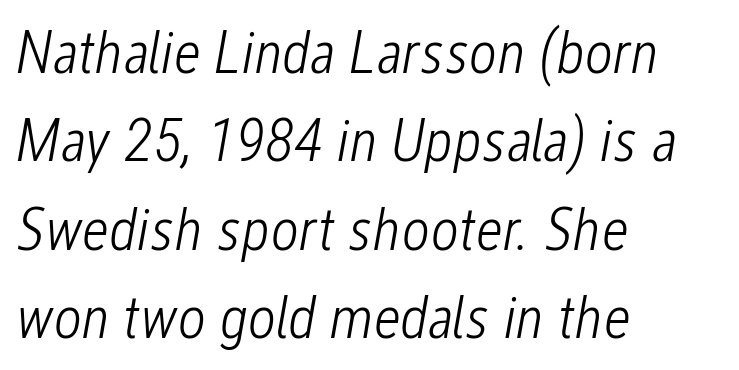
Default kerning and tracking; the words read as compact shapes. Interline gaps are of average width in this sample. This reads as an unemphasized weight, regular at the heaviest. If you drew a ruler down the left edge, every line would touch it.
